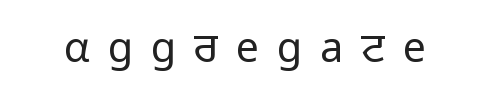
You could only call the tracking loose — the letters float apart. The strip under each line holds only bare page. The passage shown is typeset with a sans-serif family. Every stem runs plumb, perpendicular to the baseline.
